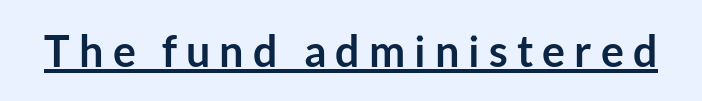
Caption: bold face, heavy strokes. These lines are rendered in a variable-pitch font. The lettering holds an erect, upright posture throughout. Grotesque or geometric, the face here clearly has no serifs. Students, observe the line beneath the letters — that is underlining. Letter spacing: wide.
